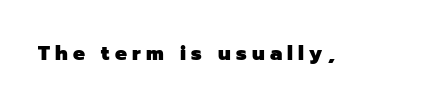
Q: Is the text bold? A: Yes.
Q: Is the text italic (slanted)? A: No, it is upright.
Q: Is the text underlined? A: No.
Q: Is the spacing between letters normal or unusually wide? A: Unusually wide.
